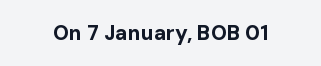
Q: Is the text bold? A: Yes.
Q: Is the text italic (slanted)? A: No, it is upright.
Q: Is the text underlined? A: No.
Q: Is the spacing between letters normal or unusually wide? A: Normal.
